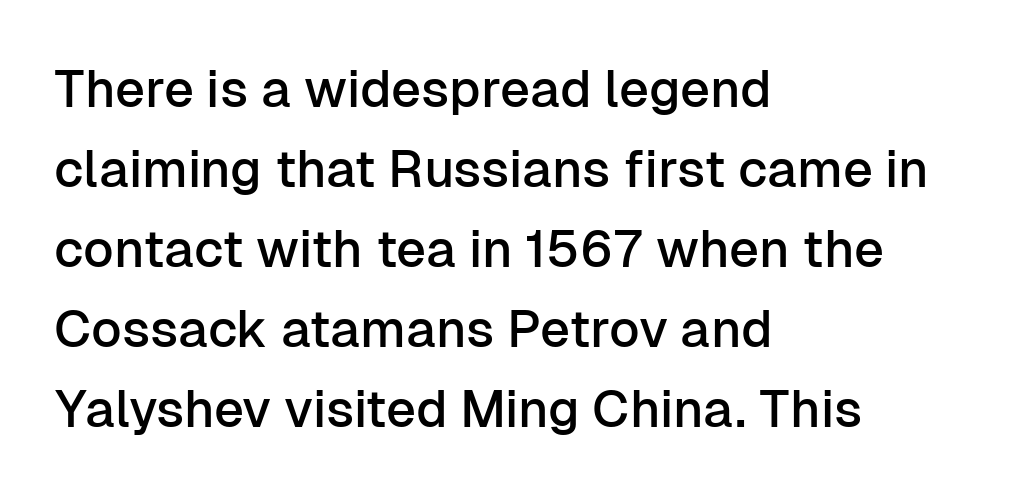
{"serif": "no", "italic": "no", "width": "normal", "stroke_contrast": "low", "x_height": "medium", "monospaced": "no", "underline": "no", "align": "left", "line_spacing": "normal", "line_spacing_ratio": 1.54, "letter_spacing": "normal", "letter_spacing_em": 0.0, "glyph_px": 52}
